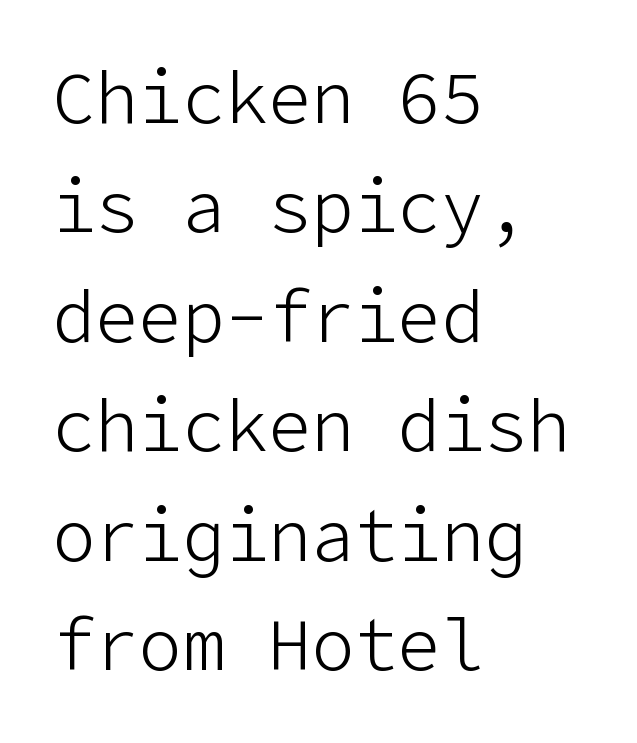
Q: Is the text bold? A: No.
Q: Is the text italic (slanted)? A: No, it is upright.
Q: Is the typeface a serif or a sans-serif typeface? A: Sans-serif.
Q: Is the text underlined? A: No.
Q: How is the paragraph aligned? A: Left-aligned.
Q: Is the spacing between letters normal or unusually wide? A: Normal.
Q: Is the spacing between lines tight, normal or loose? A: Normal.
Q: Width (condensed, normal, or wide)? A: Normal.
Q: Stroke contrast? A: Low.
Q: x-height? A: Medium.
